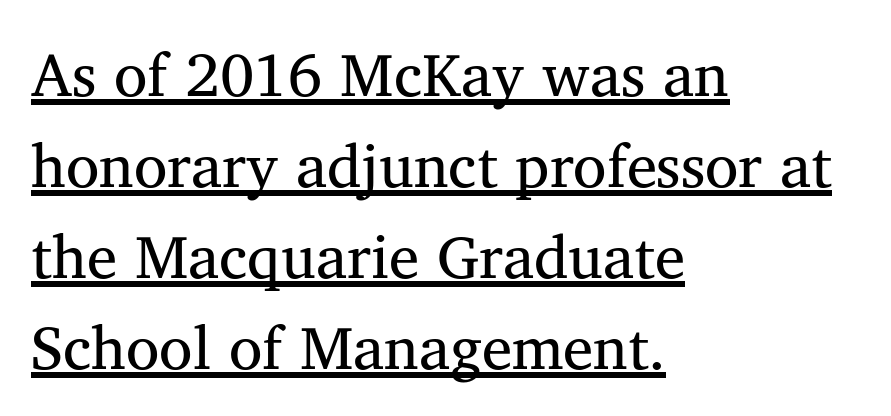
Q: Is the text bold? A: No.
Q: Is the typeface a serif or a sans-serif typeface? A: Serif.
Q: Is the text underlined? A: Yes.
Q: How is the paragraph aligned? A: Left-aligned.
Q: Is the spacing between letters normal or unusually wide? A: Normal.
Q: Is the spacing between lines tight, normal or loose? A: Normal.
Q: Width (condensed, normal, or wide)? A: Normal.
Q: Stroke contrast? A: Medium.
Q: x-height? A: Medium.
Q: Monospaced? A: No.
